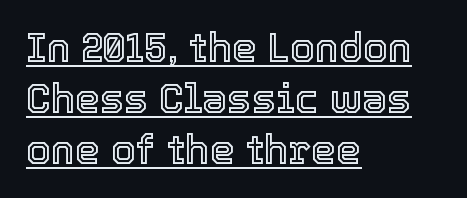
Q: Is the text italic (slanted)? A: No, it is upright.
Q: Is the text underlined? A: Yes.
Q: How is the paragraph aligned? A: Left-aligned.
Q: Is the spacing between letters normal or unusually wide? A: Normal.
Q: Is the spacing between lines tight, normal or loose? A: Normal.
Q: Width (condensed, normal, or wide)? A: Normal.
Q: x-height? A: Medium.
Q: Monospaced? A: No.
